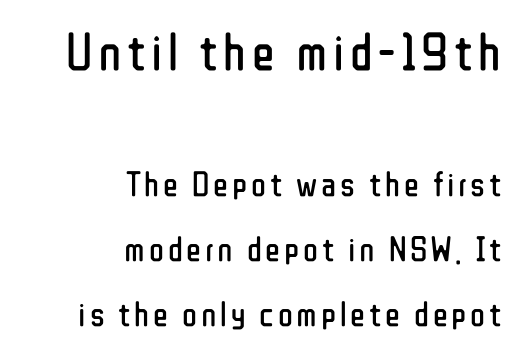
The image shows 53 px regular-weight, condensed sans-serif type, upright; set right-aligned, line spacing 1.87x, not underlined; the first (top) block is 1.51x larger; low stroke contrast and a medium x-height.
